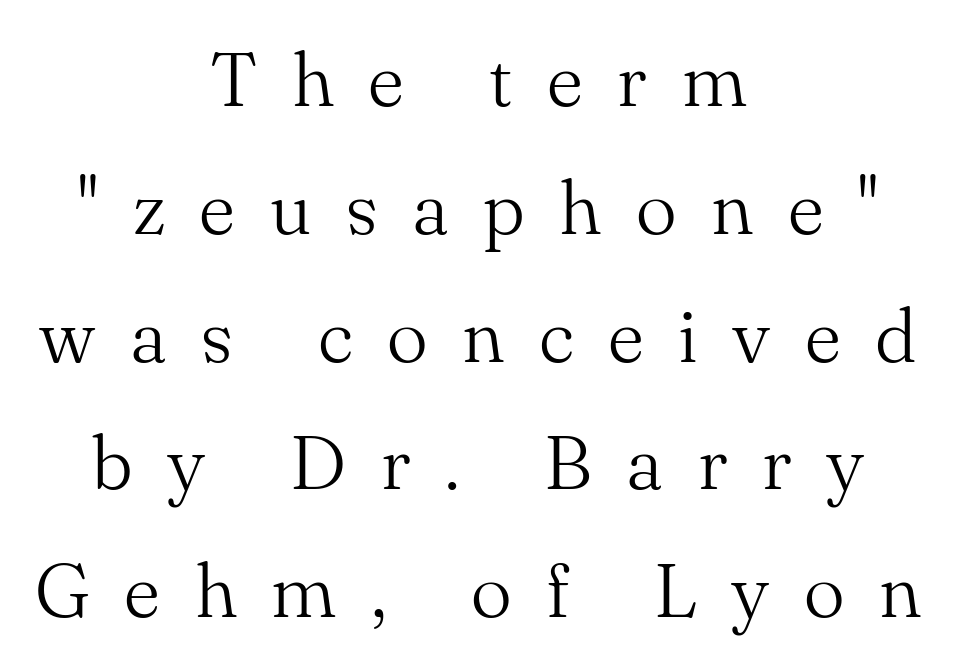
If you measured baseline to baseline, you'd find a middling distance. Do the letters lean? They stand straight. The cut favours lightness, reaching ordinary text weight at its darkest. Note the varied advance widths — an 'i' is clearly narrower than an 'm'.
